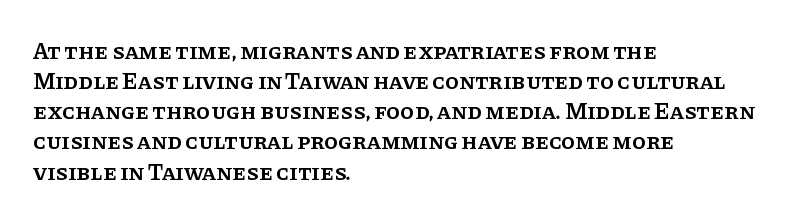
How are the letters spaced? Ordinarily, with no added tracking. Ordinary non-slanted type is in use. Notice the strokes are somewhat thickened but not fully heavy: this is a semibold. Descenders are the only things crossing below the line.
